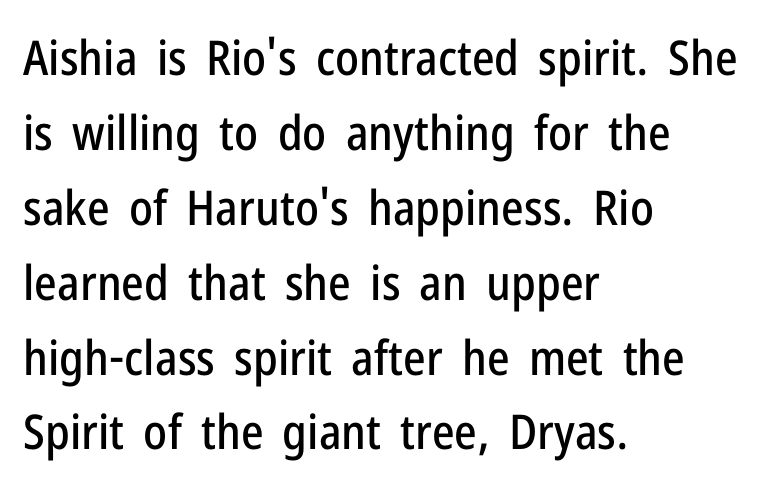
The image shows 48 px condensed sans-serif type, upright; set left-aligned, normal line spacing (1.56x), normal letter spacing, not underlined; low stroke contrast and a medium x-height.
